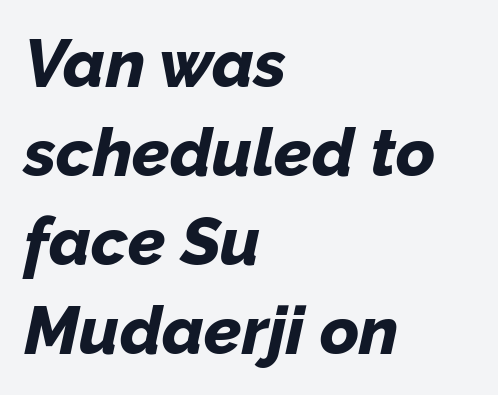
{"italic": "yes", "lean": "right", "slant_degrees": 12, "bold": "yes", "weight": "bold", "width": "normal", "stroke_contrast": "low", "x_height": "medium", "monospaced": "no", "underline": "no", "align": "left", "line_spacing": "normal", "line_spacing_ratio": 1.33, "letter_spacing": "normal", "letter_spacing_em": 0.0, "glyph_px": 67}
